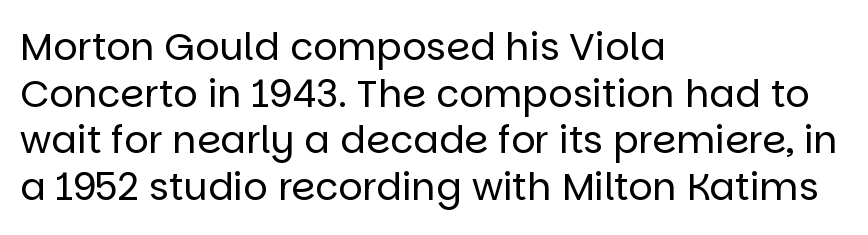
The image shows 38 px regular-weight sans-serif type, upright; set left-aligned, line spacing 1.23x, normal letter spacing, not underlined; low stroke contrast and a large x-height.
